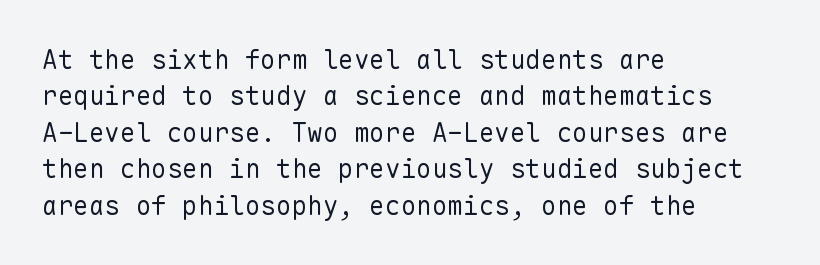
Q: Is the text bold? A: No.
Q: Is the text italic (slanted)? A: No, it is upright.
Q: Is the text underlined? A: No.
Q: How is the paragraph aligned? A: Left-aligned.
Q: Is the spacing between letters normal or unusually wide? A: Normal.
Q: Is the spacing between lines tight, normal or loose? A: Normal.
